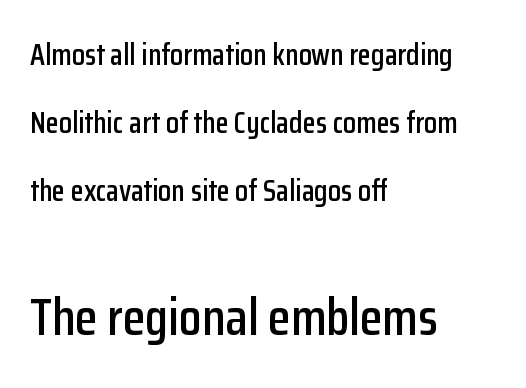
The image shows 52 px condensed sans-serif type, upright; set left-aligned, loose line spacing (2.26x), normal letter spacing, not underlined; the second (bottom) block is 1.73x larger; low stroke contrast and a medium x-height.
